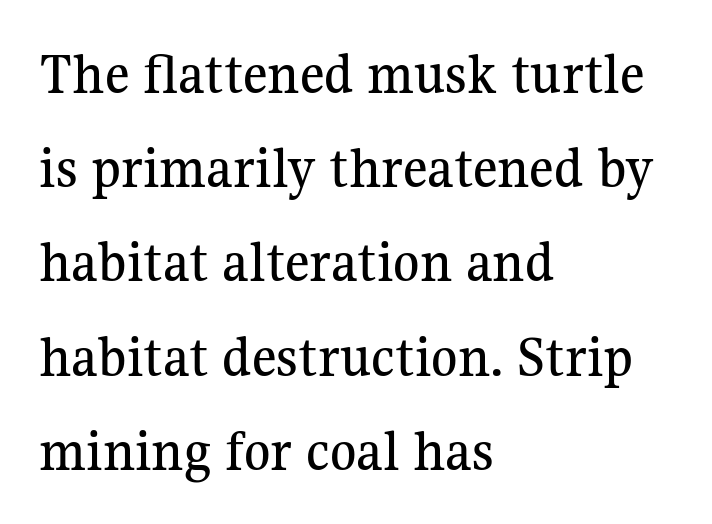
The gap between lines stays unmarked. Check where the strokes stop: tiny serifs finish them off. The lines are quadded left. The line-height multiplier appears to be the usual default. Is there any slant? The stems are plumb.
